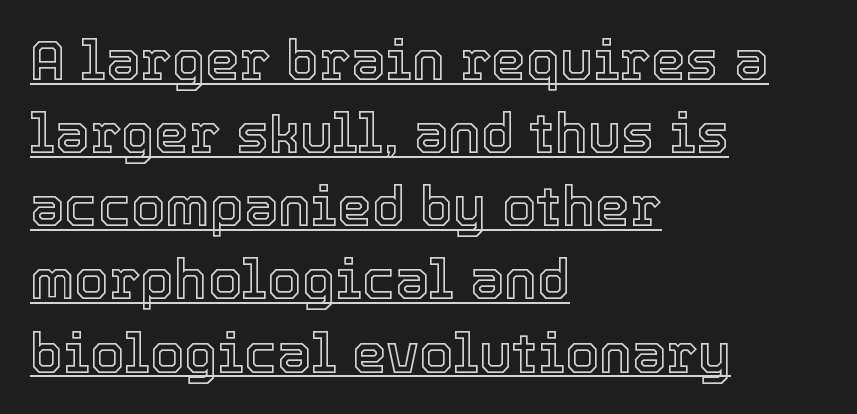
The image shows 55 px text type, upright; set left-aligned, normal line spacing (1.33x), normal letter spacing, underlined; a medium x-height.
